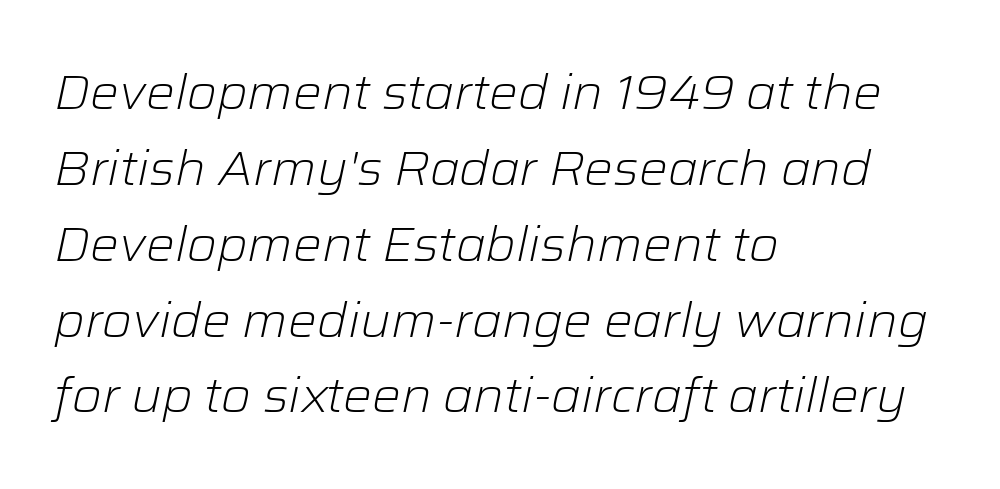
The image shows 48 px light type, italic (leaning right); set left-aligned, normal line spacing (1.58x), normal letter spacing, not underlined; low stroke contrast and a medium x-height.
